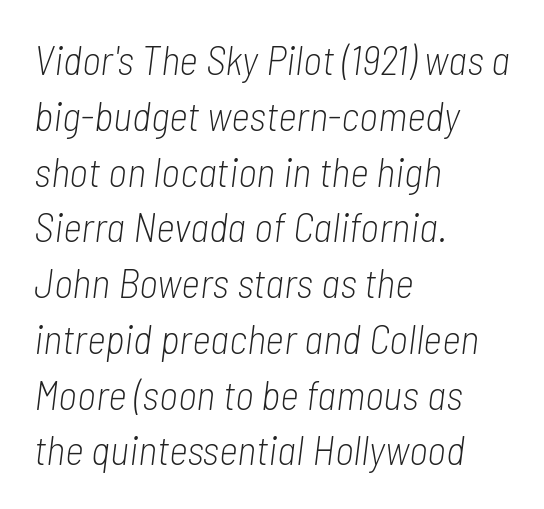
Q: Is the text bold? A: No.
Q: Is the text italic (slanted)? A: Yes, it leans right by about 7 degrees.
Q: Is the text underlined? A: No.
Q: How is the paragraph aligned? A: Left-aligned.
Q: Is the spacing between letters normal or unusually wide? A: Normal.
Q: Is the spacing between lines tight, normal or loose? A: Normal.
Q: Width (condensed, normal, or wide)? A: Condensed.
Q: Stroke contrast? A: Low.
Q: x-height? A: Medium.
Q: Monospaced? A: No.
